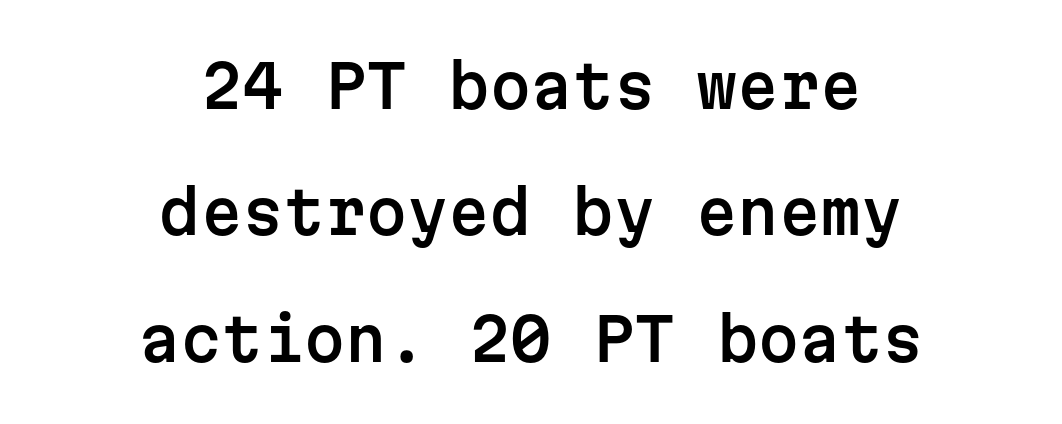
The image shows 59 px sans-serif type, upright, monospaced; set centered, loose line spacing (2.14x), normal letter spacing, not underlined; low stroke contrast and a medium x-height.
